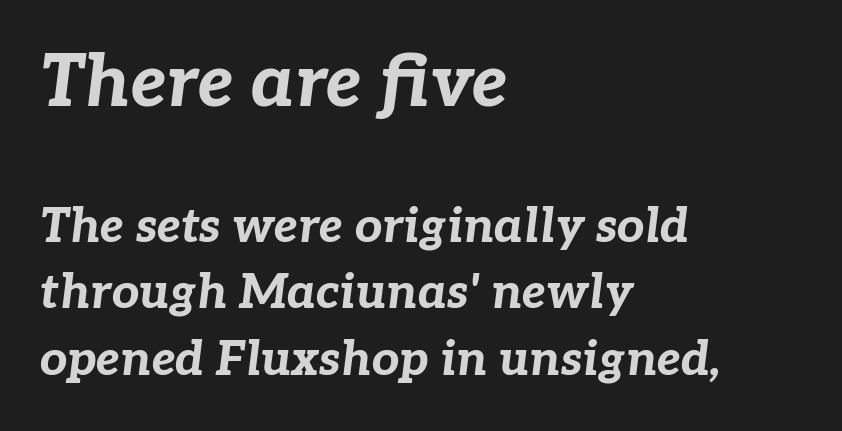
The image shows 72 px bold type, italic (leaning right); set left-aligned, normal line spacing (1.39x), normal letter spacing, not underlined; the first (top) block is 1.5x larger; low stroke contrast and a medium x-height.
